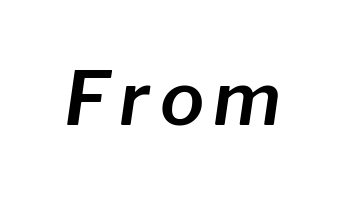
The image shows 74 px text type, italic (leaning right); set not underlined; low stroke contrast and a medium x-height.
